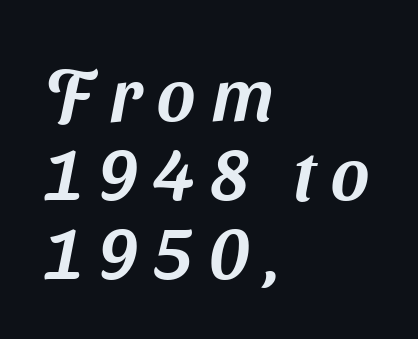
Q: Is the typeface a serif or a sans-serif typeface? A: Sans-serif.
Q: Is the text underlined? A: No.
Q: How is the paragraph aligned? A: Left-aligned.
Q: Is the spacing between letters normal or unusually wide? A: Unusually wide.
Q: Is the spacing between lines tight, normal or loose? A: Tight.
Q: Width (condensed, normal, or wide)? A: Normal.
Q: Stroke contrast? A: Medium.
Q: x-height? A: Medium.
Q: Monospaced? A: No.
